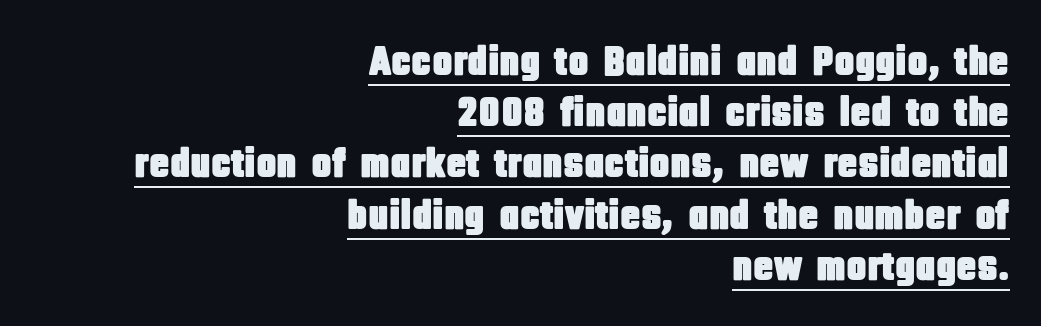
Compared with typical body copy, the letter spacing here is the same. This rendering features underlined lettering. The letters carry no serifs — their stems end cleanly without finishing strokes. The paragraph shown leans on its right margin. The rendering uses natural spacing where letterforms have individual widths. A roman cut, with each character standing at attention.
